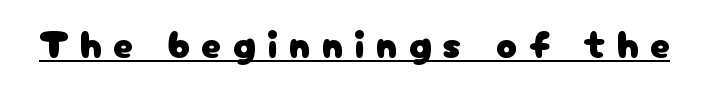
Q: Is the text italic (slanted)? A: No, it is upright.
Q: Is the typeface a serif or a sans-serif typeface? A: Sans-serif.
Q: Is the text underlined? A: Yes.
Q: Is the spacing between letters normal or unusually wide? A: Unusually wide.
Q: Width (condensed, normal, or wide)? A: Normal.
Q: Stroke contrast? A: Low.
Q: x-height? A: Medium.
Q: Monospaced? A: No.
